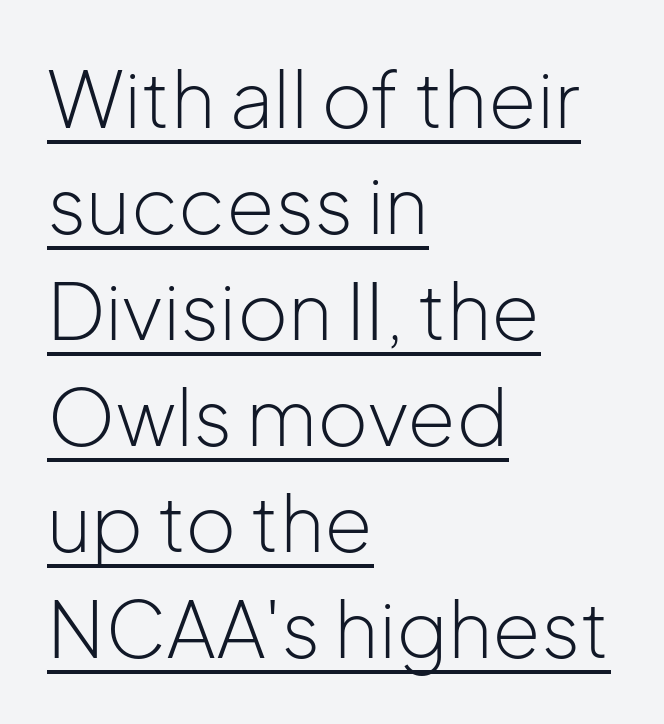
Q: Is the text bold? A: No.
Q: Is the text italic (slanted)? A: No, it is upright.
Q: Is the typeface a serif or a sans-serif typeface? A: Sans-serif.
Q: Is the text underlined? A: Yes.
Q: How is the paragraph aligned? A: Left-aligned.
Q: Is the spacing between letters normal or unusually wide? A: Normal.
Q: Is the spacing between lines tight, normal or loose? A: Normal.
Q: Width (condensed, normal, or wide)? A: Normal.
Q: Stroke contrast? A: Low.
Q: x-height? A: Medium.
Q: Monospaced? A: No.
